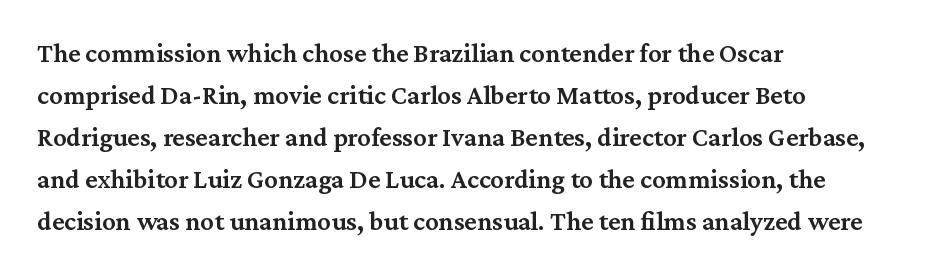
The image shows 27 px text type, upright; set left-aligned, normal line spacing (1.56x), normal letter spacing, not underlined.
